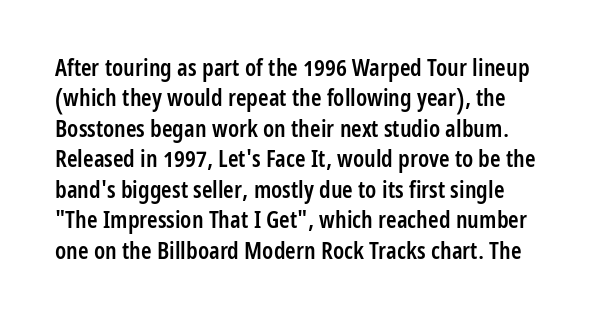
Q: Is the text bold? A: Semi-bold.
Q: Is the text italic (slanted)? A: No, it is upright.
Q: Is the text underlined? A: No.
Q: Is the spacing between letters normal or unusually wide? A: Normal.
Q: Is the spacing between lines tight, normal or loose? A: Normal.
